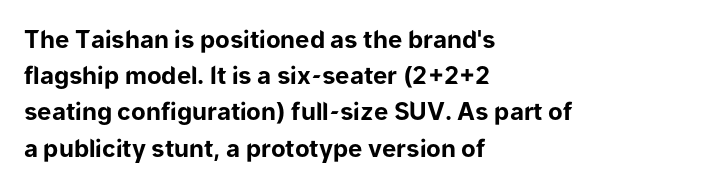
The image shows 24 px bold type, upright; set left-aligned, normal line spacing (1.51x), normal letter spacing, not underlined.
